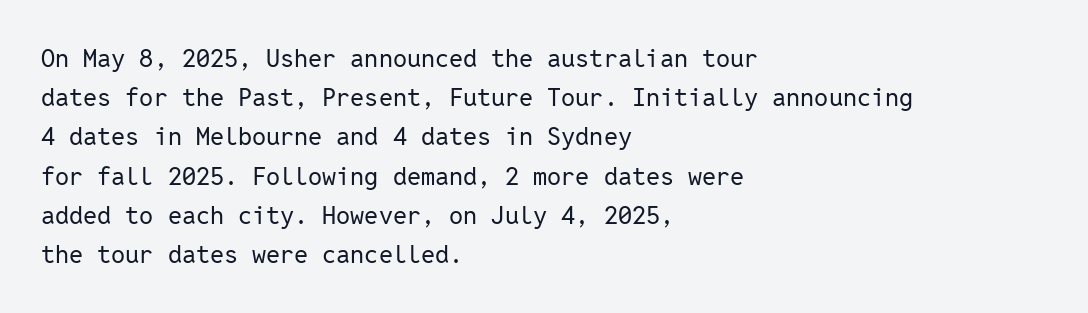
The image shows 25 px text type, upright; set left-aligned, normal line spacing (1.57x), normal letter spacing, not underlined.
